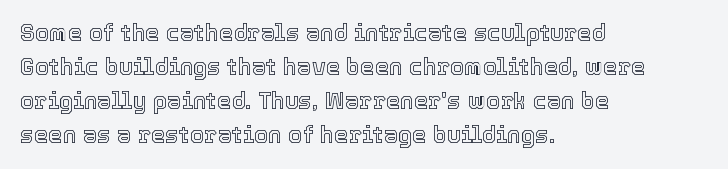
Clear beneath every line of the passage. Notice how descenders clear the ascenders below comfortably — that's standard leading. In terms of letterspacing, this is plain default setting. The lettering stays uniformly vertical, giving the passage a roman look. The lines in this sample share a left origin and differ only in where they stop.
